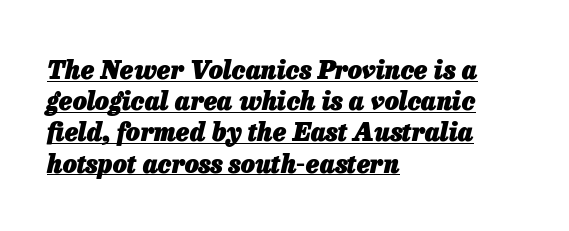
Q: Is the text bold? A: Yes.
Q: Is the text italic (slanted)? A: Yes, it leans right by about 13 degrees.
Q: Is the text underlined? A: Yes.
Q: How is the paragraph aligned? A: Left-aligned.
Q: Is the spacing between letters normal or unusually wide? A: Normal.
Q: Is the spacing between lines tight, normal or loose? A: Normal.
